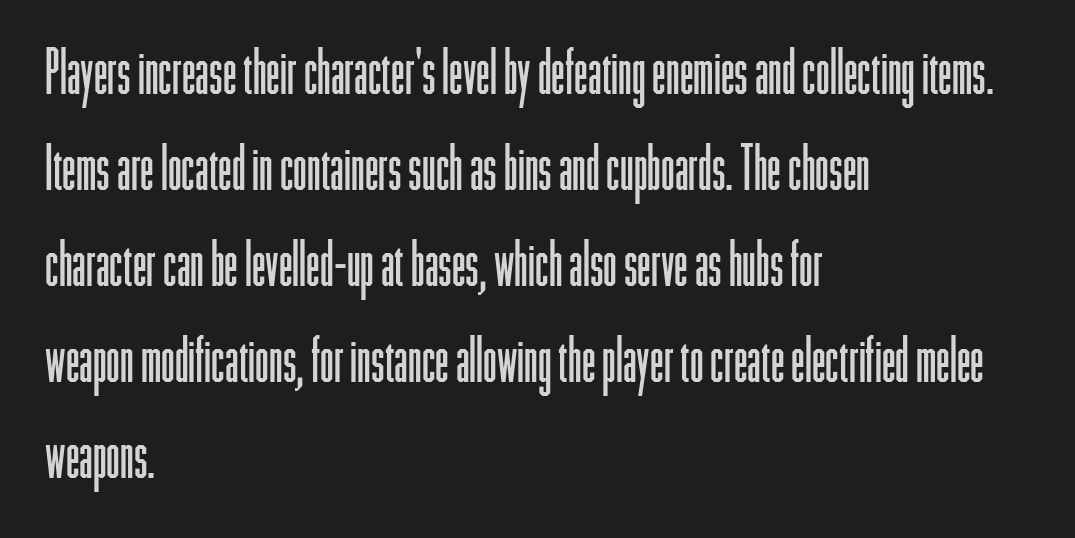
{"serif": "no", "italic": "no", "bold": "no", "weight": "light", "width": "condensed", "stroke_contrast": "low", "x_height": "medium", "monospaced": "no", "underline": "no", "align": "left", "line_spacing": "normal", "line_spacing_ratio": 1.55, "letter_spacing": "normal", "letter_spacing_em": 0.0, "glyph_px": 62}
